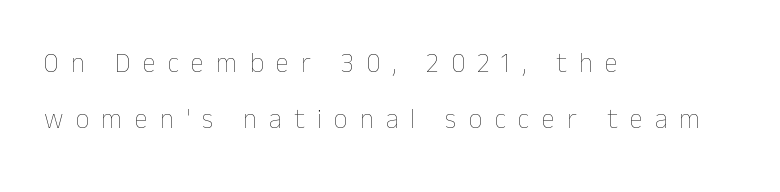
Q: Is the text bold? A: No.
Q: Is the text italic (slanted)? A: No, it is upright.
Q: Is the text underlined? A: No.
Q: How is the paragraph aligned? A: Left-aligned.
Q: Is the spacing between letters normal or unusually wide? A: Unusually wide.
Q: Is the spacing between lines tight, normal or loose? A: Loose.
